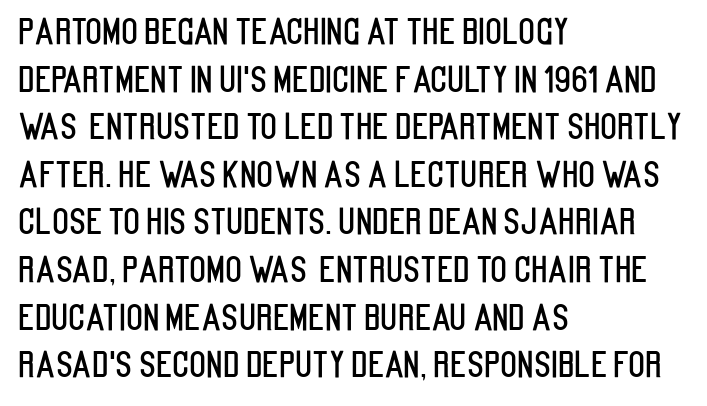
Vertical spacing — default. This rendering features lettering with no underline. Check where the strokes stop: nothing finishes them off — pure sans. The typography opts for an upright posture over an oblique one. Looks like regular typesetting: each glyph gets only the width it needs.
